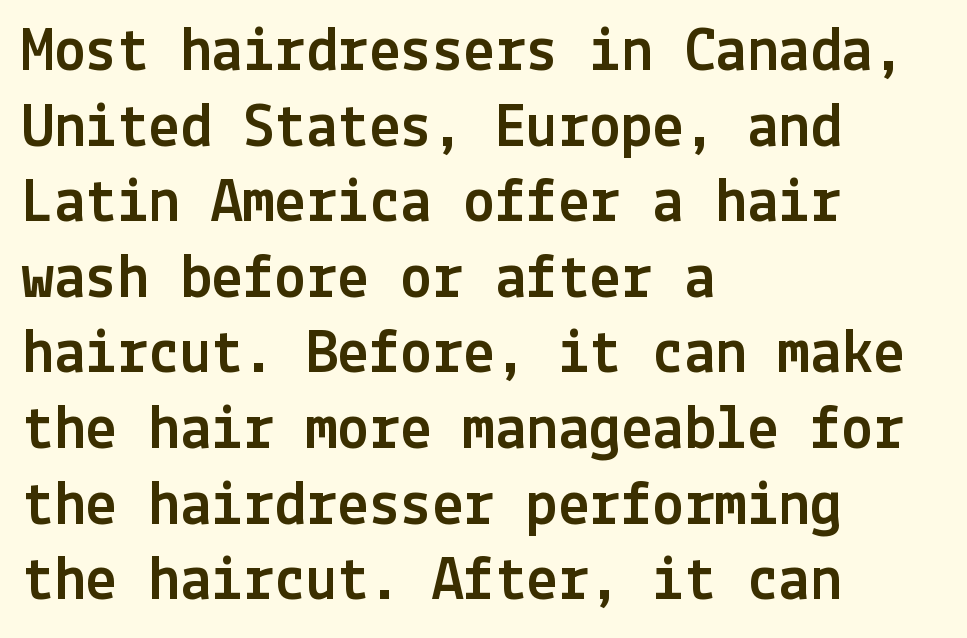
A sans-serif font was chosen for this passage. Words appear dense and cohesive because spacing is normal. The lines in this sample share a left origin and differ only in where they stop. Designer's note — italics off, roman on. The space directly below the letters is spotless.
